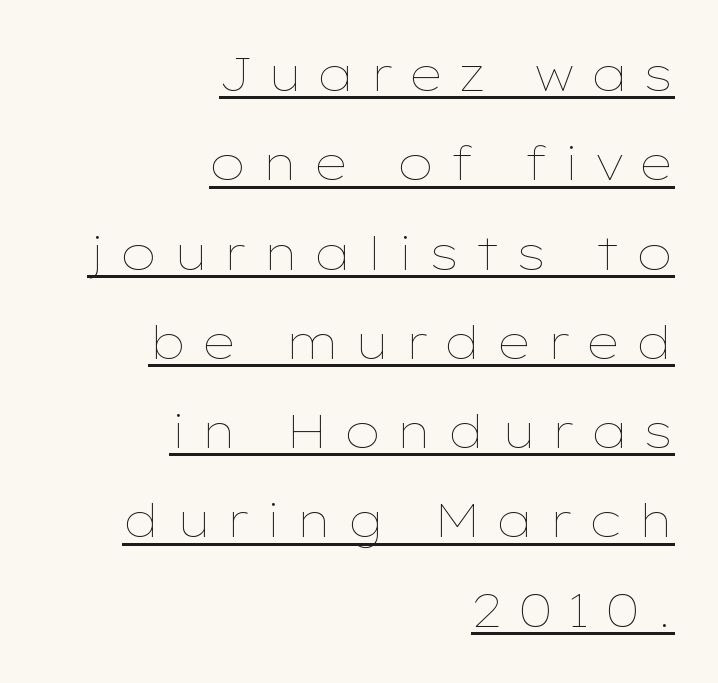
{"italic": "no", "bold": "no", "weight": "thin", "width": "wide", "stroke_contrast": "low", "x_height": "medium", "monospaced": "no", "underline": "yes", "align": "right", "line_spacing": "loose", "line_spacing_ratio": 1.9, "letter_spacing": "wide", "letter_spacing_em": 0.32, "glyph_px": 47}
